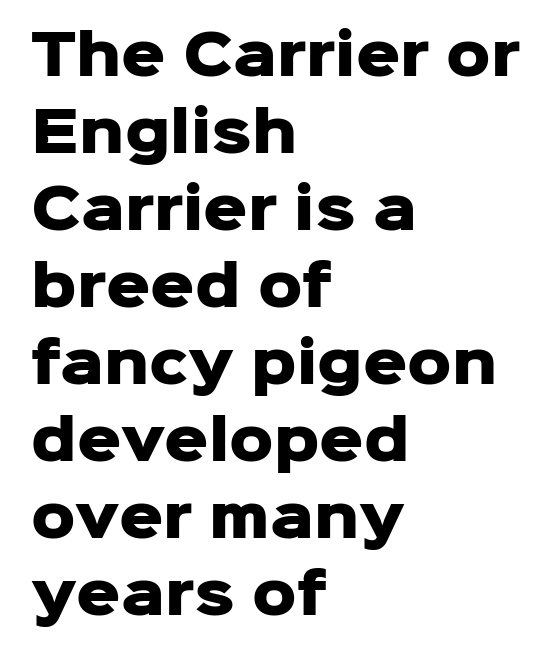
{"serif": "no", "italic": "no", "bold": "yes", "weight": "heavy", "width": "normal", "stroke_contrast": "low", "x_height": "medium", "monospaced": "no", "underline": "no", "align": "left", "line_spacing": "normal", "line_spacing_ratio": 1.4, "letter_spacing": "normal", "letter_spacing_em": 0.0, "glyph_px": 55}
